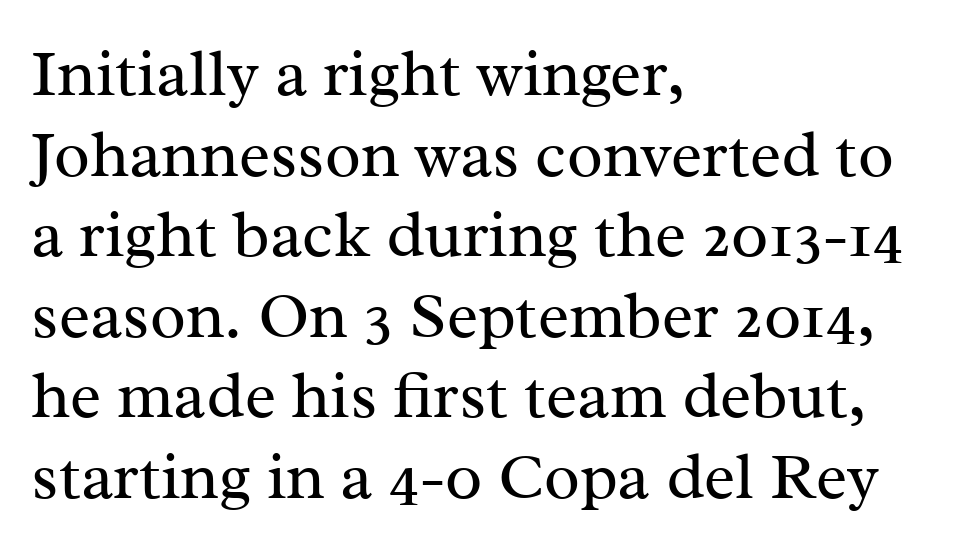
{"serif": "yes", "italic": "no", "bold": "no", "weight": "regular", "width": "normal", "stroke_contrast": "medium", "x_height": "medium", "monospaced": "no", "underline": "no", "align": "left", "line_spacing_ratio": 1.22, "letter_spacing": "normal", "letter_spacing_em": 0.0, "glyph_px": 66}
